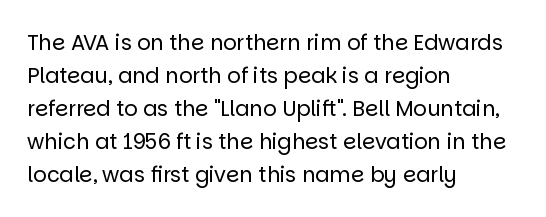
The image shows 21 px text type, upright; set left-aligned, normal line spacing (1.57x), normal letter spacing, not underlined.
